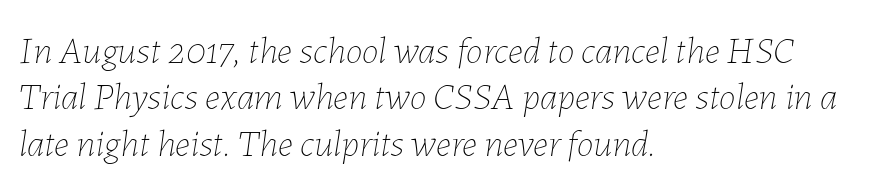
The image shows 38 px thin type, italic (leaning right); set left-aligned, line spacing 1.22x, normal letter spacing, not underlined; low stroke contrast and a medium x-height.
